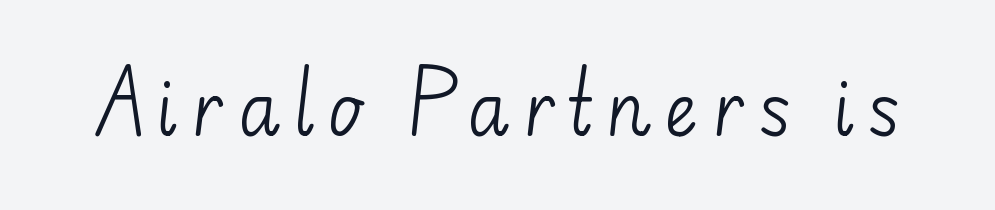
{"serif": "no", "bold": "no", "weight": "light", "width": "normal", "stroke_contrast": "low", "x_height": "small", "monospaced": "no", "underline": "no", "glyph_px": 72}
